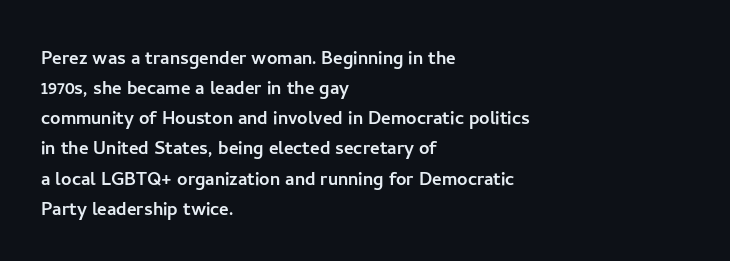
{"italic": "no", "underline": "no", "align": "left", "line_spacing": "normal", "line_spacing_ratio": 1.31, "letter_spacing": "normal", "letter_spacing_em": 0.0, "glyph_px": 23}
